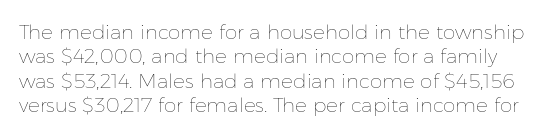
The image shows 20 px text type, upright; set line spacing 1.22x, normal letter spacing, not underlined.
